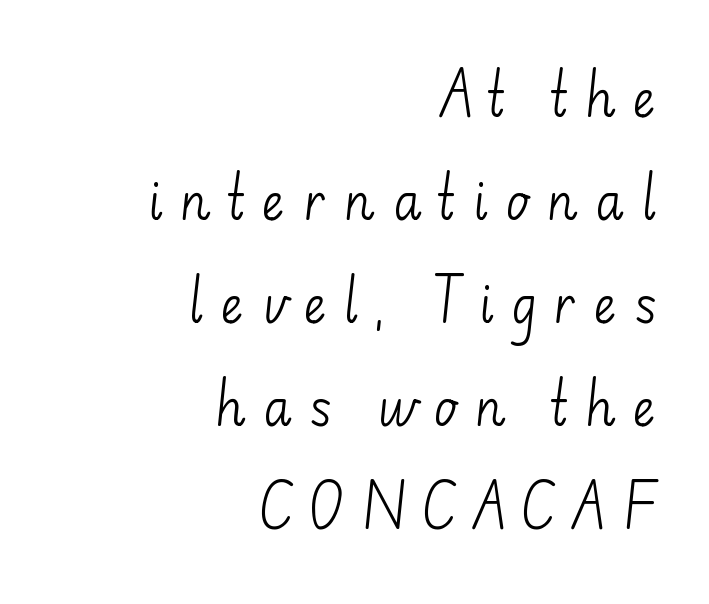
The image shows 49 px light sans-serif type; set right-aligned, loose line spacing (2.1x), unusually wide letter spacing (+0.34 em), not underlined; low stroke contrast and a small x-height.
